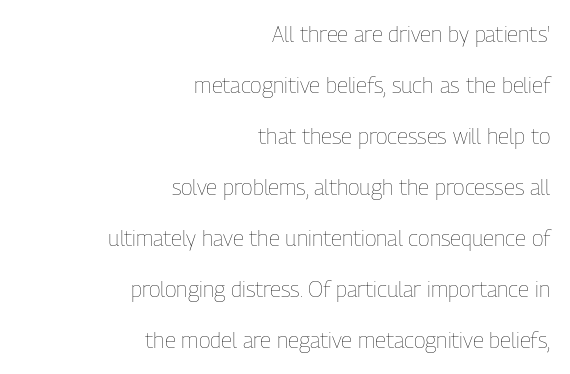
{"italic": "no", "bold": "no", "underline": "no", "align": "right", "line_spacing": "loose", "line_spacing_ratio": 2.32, "letter_spacing": "normal", "letter_spacing_em": 0.0, "glyph_px": 22}
